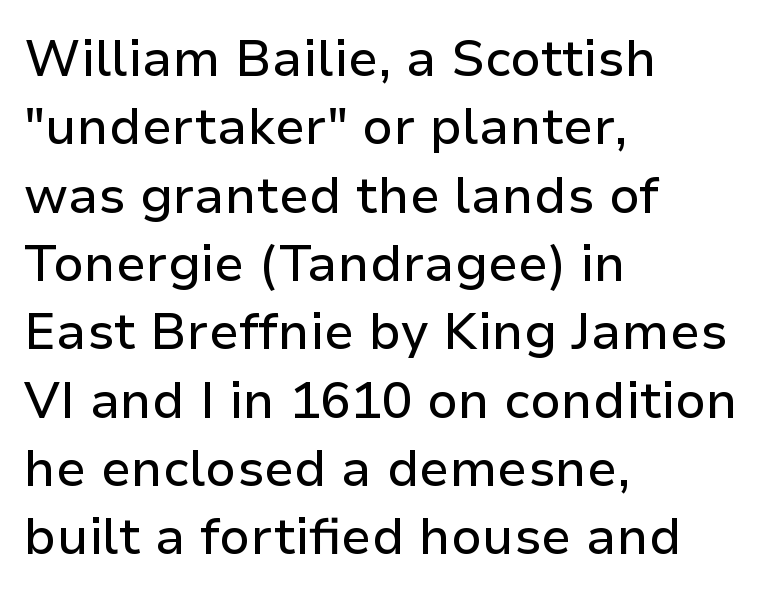
Q: Is the text italic (slanted)? A: No, it is upright.
Q: Is the typeface a serif or a sans-serif typeface? A: Sans-serif.
Q: Is the text underlined? A: No.
Q: How is the paragraph aligned? A: Left-aligned.
Q: Is the spacing between letters normal or unusually wide? A: Normal.
Q: Is the spacing between lines tight, normal or loose? A: Normal.
Q: Width (condensed, normal, or wide)? A: Normal.
Q: Stroke contrast? A: Low.
Q: x-height? A: Medium.
Q: Monospaced? A: No.
